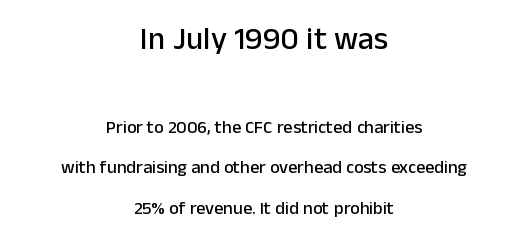
{"serif": "no", "italic": "no", "width": "normal", "stroke_contrast": "low", "x_height": "medium", "monospaced": "no", "underline": "no", "align": "center", "line_spacing": "loose", "line_spacing_ratio": 2.25, "letter_spacing": "normal", "letter_spacing_em": 0.0, "larger_block": "first", "size_ratio": 1.78, "glyph_px": 32}
